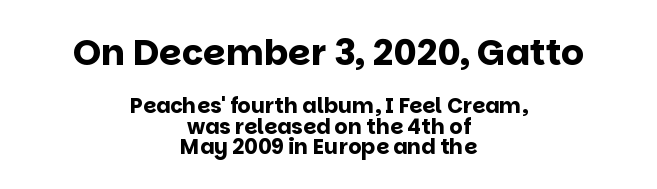
In terms of letterspacing, this is plain default setting. Unlike a traditional serif, this face leaves its strokes unadorned. Unmarked baselines from the first word to the last. The typography opts for an upright posture over an oblique one. Visually the block forms a symmetrical silhouette, jagged on both flanks.
